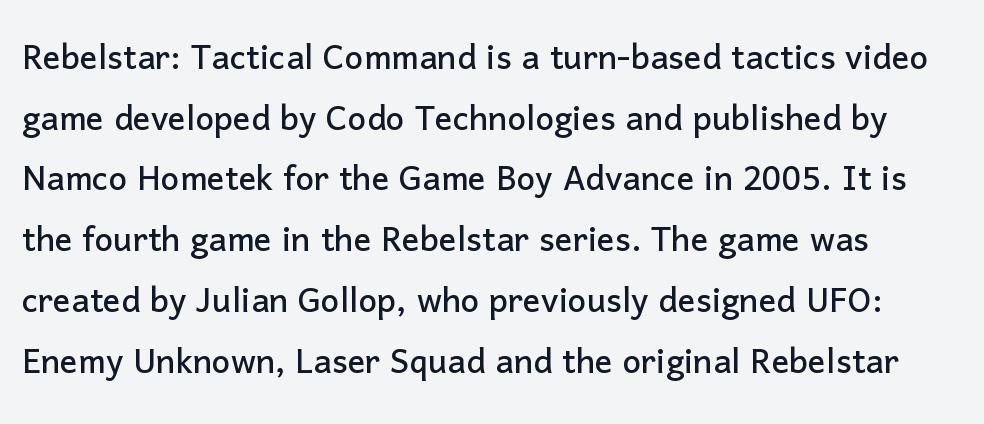
{"serif": "no", "italic": "no", "width": "normal", "stroke_contrast": "low", "x_height": "medium", "monospaced": "no", "underline": "no", "line_spacing": "normal", "line_spacing_ratio": 1.38, "letter_spacing": "normal", "letter_spacing_em": 0.0, "glyph_px": 44}
